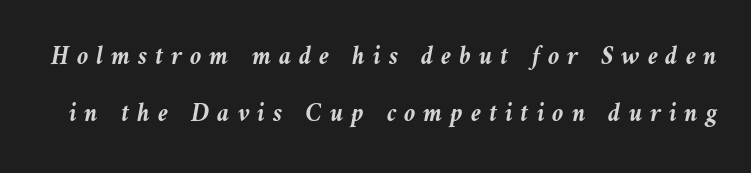
Q: Is the text bold? A: Yes.
Q: Is the text italic (slanted)? A: Yes, it leans left by about 9 degrees.
Q: Is the text underlined? A: No.
Q: Is the spacing between letters normal or unusually wide? A: Unusually wide.
Q: Is the spacing between lines tight, normal or loose? A: Loose.
